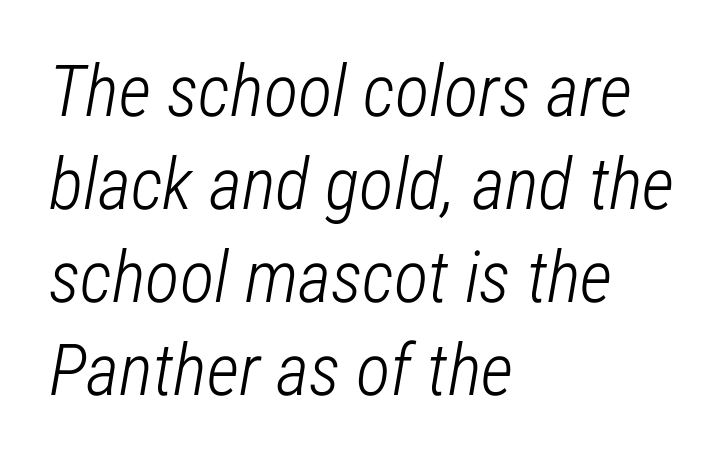
Rendered with sloped, italic letterforms. Type without underlining. A typesetter would call this zero additional tracking. These glyphs show unthickened strokes, regular width or finer. Does the copy run flush right? No — it runs flush left. Spacing verdict: proportional, widths tailored to each character.
